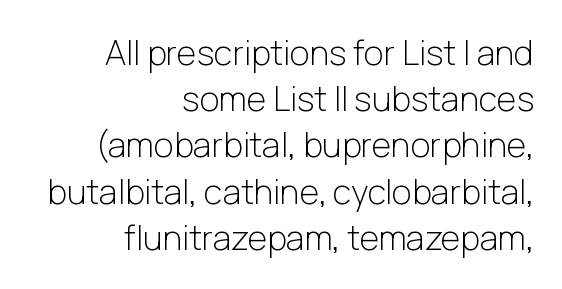
{"serif": "no", "italic": "no", "bold": "no", "weight": "light", "width": "normal", "stroke_contrast": "low", "x_height": "medium", "monospaced": "no", "underline": "no", "align": "right", "line_spacing": "normal", "line_spacing_ratio": 1.36, "letter_spacing": "normal", "letter_spacing_em": 0.0, "glyph_px": 34}
